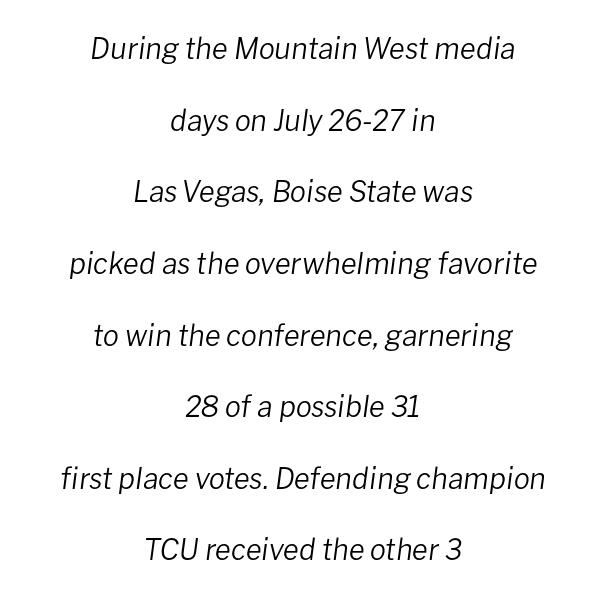
{"italic": "yes", "lean": "right", "slant_degrees": 8, "bold": "no", "weight": "regular", "width": "normal", "stroke_contrast": "low", "x_height": "medium", "monospaced": "no", "underline": "no", "align": "center", "line_spacing": "loose", "line_spacing_ratio": 2.47, "letter_spacing": "normal", "letter_spacing_em": 0.0, "glyph_px": 29}
